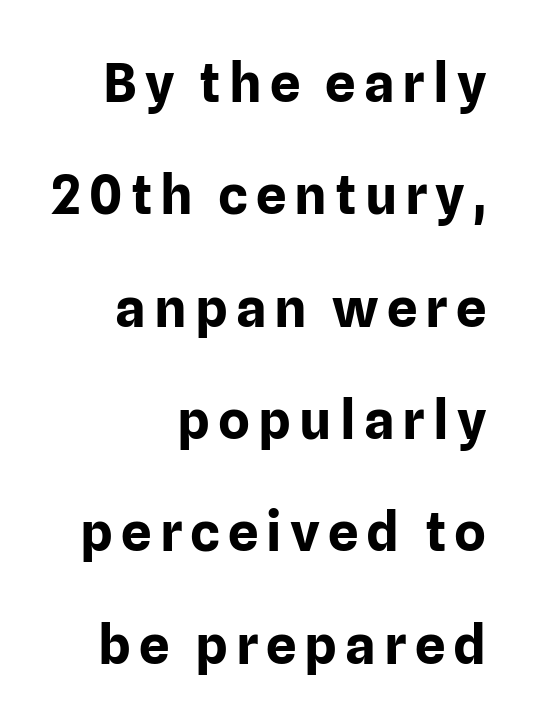
Q: Is the text bold? A: Yes.
Q: Is the text italic (slanted)? A: No, it is upright.
Q: Is the typeface a serif or a sans-serif typeface? A: Sans-serif.
Q: Is the text underlined? A: No.
Q: How is the paragraph aligned? A: Right-aligned.
Q: Is the spacing between lines tight, normal or loose? A: Loose.
Q: Width (condensed, normal, or wide)? A: Normal.
Q: Stroke contrast? A: Low.
Q: x-height? A: Medium.
Q: Monospaced? A: No.
